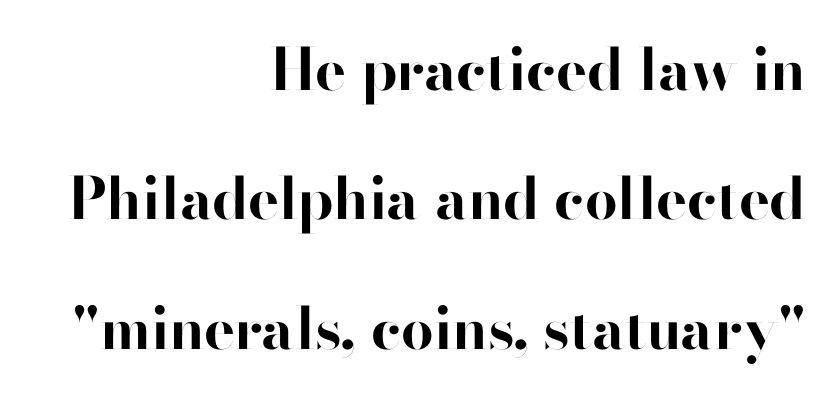
The image shows 58 px bold sans-serif type, upright; set right-aligned, loose line spacing (2.23x), normal letter spacing, not underlined; high stroke contrast and a small x-height.
